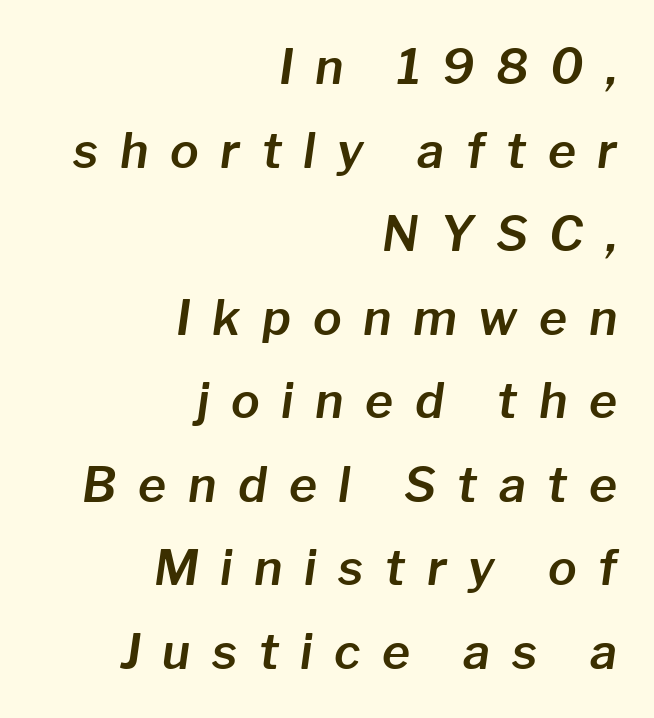
The image shows 48 px text type, italic (leaning right); set right-aligned, line spacing 1.74x, unusually wide letter spacing (+0.45 em), not underlined; low stroke contrast and a medium x-height.
